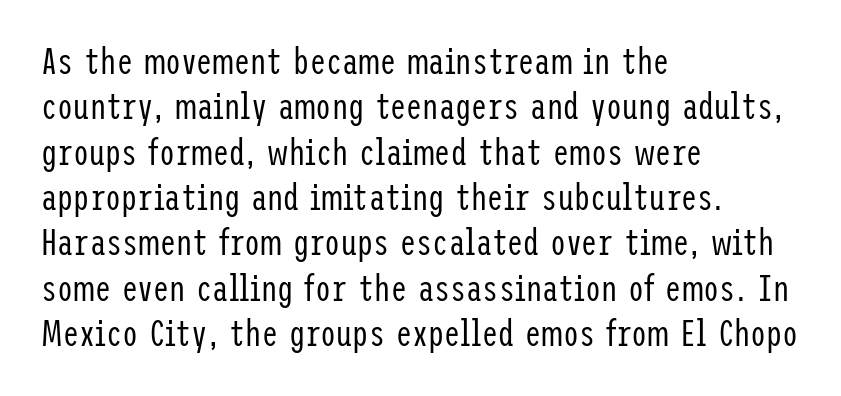
{"serif": "no", "italic": "no", "bold": "no", "weight": "regular", "width": "condensed", "stroke_contrast": "low", "x_height": "medium", "underline": "no", "align": "left", "line_spacing": "normal", "line_spacing_ratio": 1.26, "letter_spacing": "normal", "letter_spacing_em": 0.0, "glyph_px": 36}
